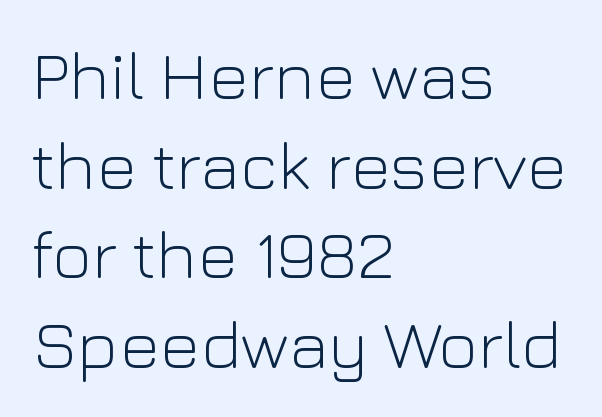
Q: Is the text bold? A: No.
Q: Is the text italic (slanted)? A: No, it is upright.
Q: Is the typeface a serif or a sans-serif typeface? A: Sans-serif.
Q: Is the text underlined? A: No.
Q: How is the paragraph aligned? A: Left-aligned.
Q: Is the spacing between letters normal or unusually wide? A: Normal.
Q: Is the spacing between lines tight, normal or loose? A: Normal.
Q: Width (condensed, normal, or wide)? A: Normal.
Q: Stroke contrast? A: Low.
Q: x-height? A: Medium.
Q: Monospaced? A: No.
